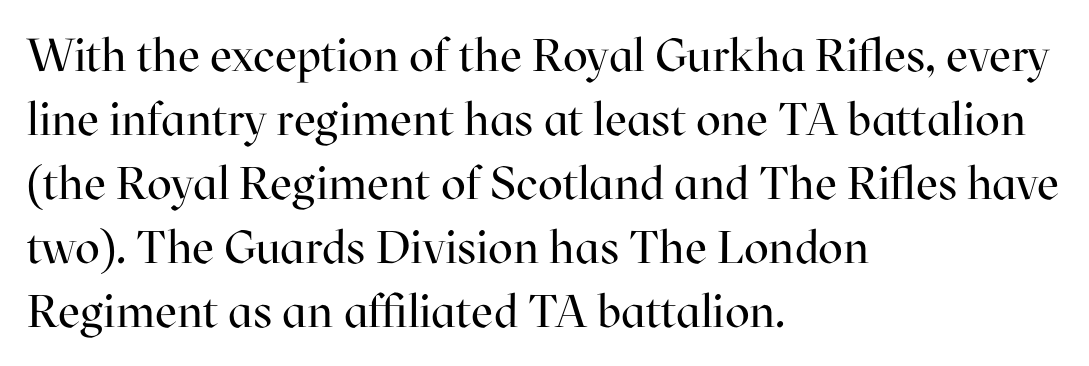
Q: Is the text bold? A: No.
Q: Is the text italic (slanted)? A: No, it is upright.
Q: Is the typeface a serif or a sans-serif typeface? A: Serif.
Q: Is the text underlined? A: No.
Q: How is the paragraph aligned? A: Left-aligned.
Q: Is the spacing between letters normal or unusually wide? A: Normal.
Q: Is the spacing between lines tight, normal or loose? A: Normal.
Q: Width (condensed, normal, or wide)? A: Normal.
Q: Stroke contrast? A: High.
Q: x-height? A: Medium.
Q: Monospaced? A: No.
